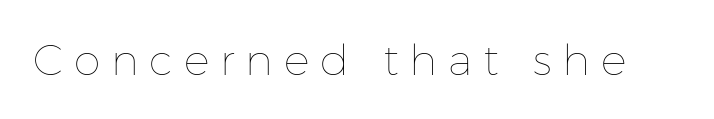
{"italic": "no", "bold": "no", "weight": "thin", "width": "normal", "stroke_contrast": "low", "x_height": "medium", "monospaced": "no", "underline": "no", "letter_spacing": "wide", "letter_spacing_em": 0.25, "glyph_px": 43}
